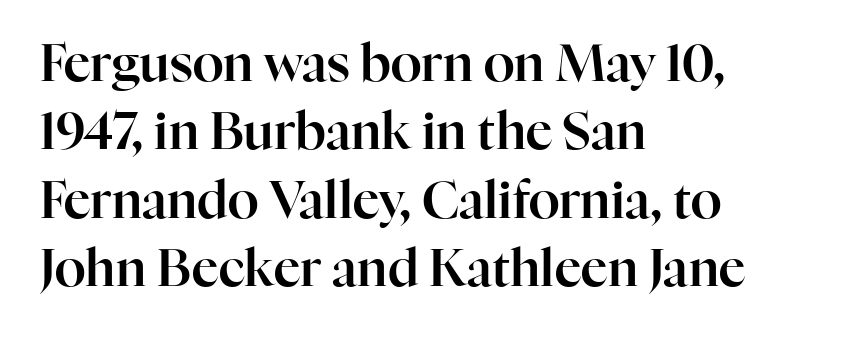
When letters stand straight like this, we call the style roman or upright. Tracking here is standard; glyphs follow each other at the usual distance. How would I describe the line gaps? Plain and ordinary. Looks like regular typesetting: each glyph gets only the width it needs. Examine the stroke ends and you'll spot serifs. Alignment: flush left.
